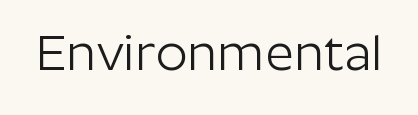
Stroke mass is kept to a normal reading level or below. Has an underline been added? It has not. This sample uses plain, unmodified letter spacing. Vertical strokes here are truly vertical.
